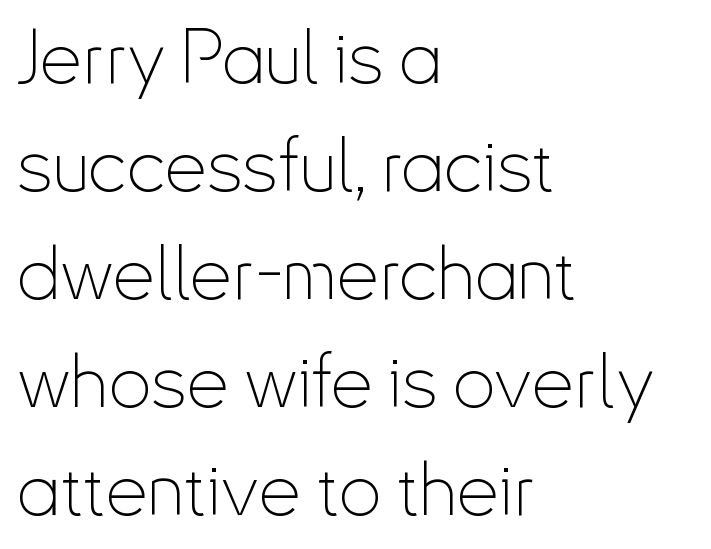
{"serif": "no", "italic": "no", "bold": "no", "weight": "thin", "width": "condensed", "stroke_contrast": "low", "x_height": "small", "monospaced": "no", "underline": "no", "align": "left", "line_spacing": "normal", "line_spacing_ratio": 1.44, "letter_spacing": "normal", "letter_spacing_em": 0.0, "glyph_px": 75}
